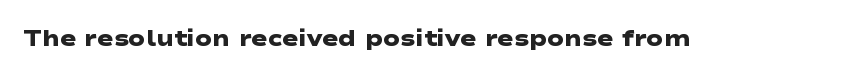
The image shows 22 px bold type; set normal letter spacing, not underlined.
